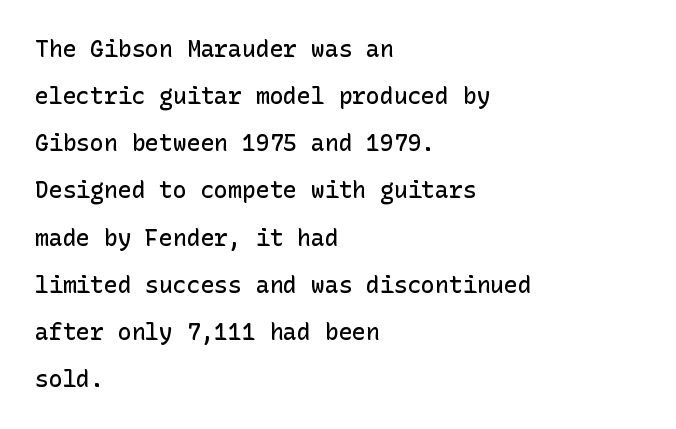
{"italic": "no", "bold": "semi", "underline": "no", "align": "left", "line_spacing": "loose", "line_spacing_ratio": 2.05, "letter_spacing": "normal", "letter_spacing_em": 0.0, "glyph_px": 23}
